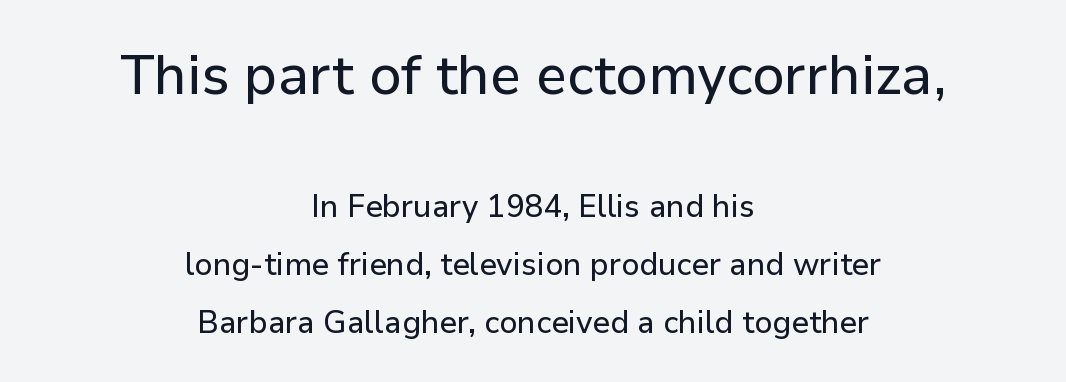
{"serif": "no", "italic": "no", "width": "normal", "stroke_contrast": "low", "x_height": "medium", "monospaced": "no", "underline": "no", "align": "center", "line_spacing_ratio": 1.87, "letter_spacing": "normal", "letter_spacing_em": 0.0, "larger_block": "first", "size_ratio": 1.77, "glyph_px": 55}
